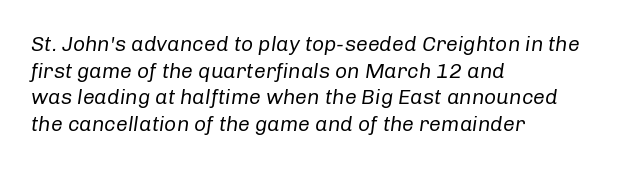
The image shows 21 px text type, italic (leaning right); set left-aligned, normal line spacing (1.27x), normal letter spacing, not underlined.
